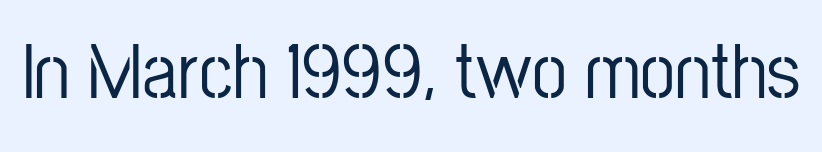
The image shows 79 px condensed sans-serif type, upright; set normal letter spacing, not underlined; low stroke contrast and a medium x-height.
